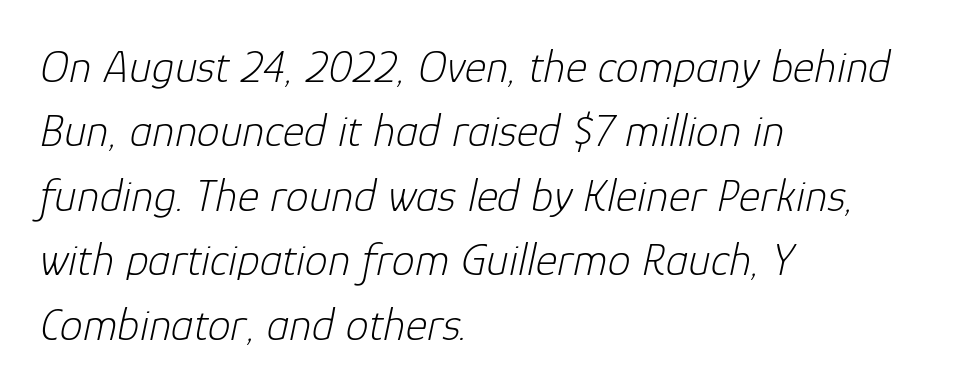
Q: Is the text bold? A: No.
Q: Is the text italic (slanted)? A: Yes, it leans right by about 12 degrees.
Q: Is the text underlined? A: No.
Q: How is the paragraph aligned? A: Left-aligned.
Q: Is the spacing between letters normal or unusually wide? A: Normal.
Q: Is the spacing between lines tight, normal or loose? A: Normal.
Q: Width (condensed, normal, or wide)? A: Normal.
Q: Stroke contrast? A: Low.
Q: x-height? A: Medium.
Q: Monospaced? A: No.
